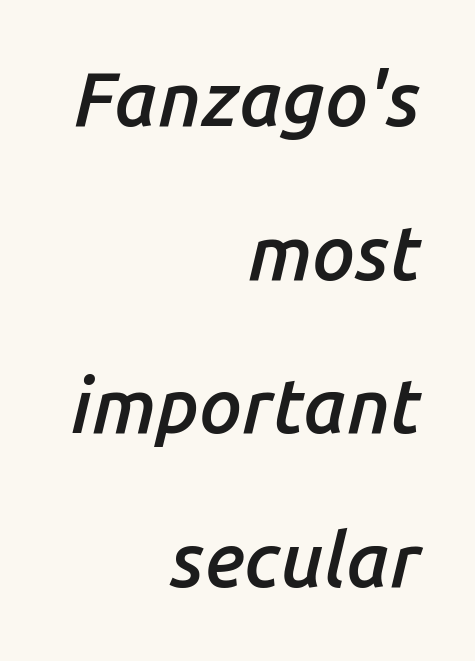
{"italic": "yes", "lean": "right", "slant_degrees": 14, "bold": "semi", "weight": "semibold", "width": "normal", "stroke_contrast": "low", "x_height": "medium", "monospaced": "no", "underline": "no", "align": "right", "line_spacing": "loose", "line_spacing_ratio": 2.02, "letter_spacing": "normal", "letter_spacing_em": 0.0, "glyph_px": 76}
